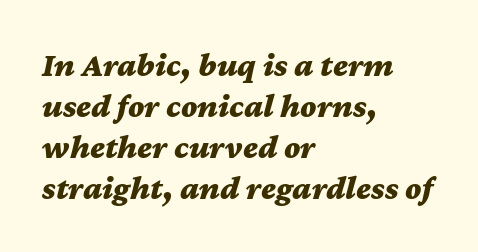
The rendering uses natural spacing where letterforms have individual widths. Is the block centered? No — it sits flush against the left margin. You can tell it's italic because the verticals aren't actually vertical. Typographic density is high because the face is bold. Unmarked baselines from the first word to the last. The letters sit at their default tracking, neither squeezed nor spread.
